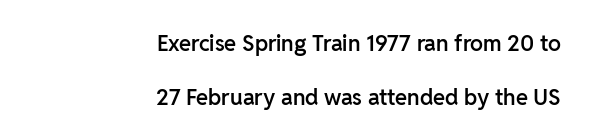
Letter spacing: default. A great deal of white space separates one row of letters from the next. The area under the type is left untouched. Every character sits straight up, as roman type does. This is the in-between weight designers call semibold or demi.
